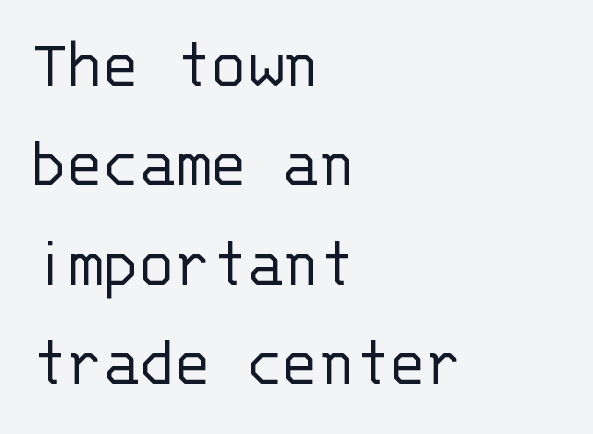
The image shows 73 px light sans-serif type, upright, monospaced; set left-aligned, normal line spacing (1.36x), normal letter spacing, not underlined; low stroke contrast and a large x-height.
